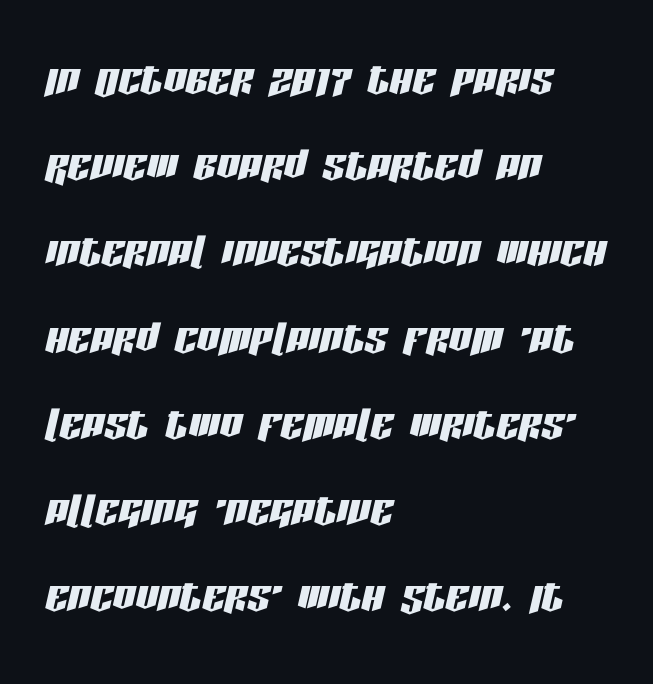
Think of a printed novel: that variable character pitch is what you see here. The whole block is typeset with a tilt. Words float on clear page, feet unadorned. The passage shown stacks its lines at a standard gap.
